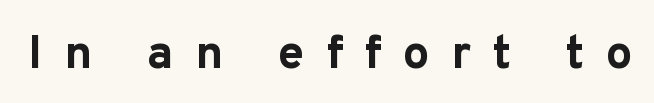
The gaps between neighbouring characters are conspicuously large. These lines are composed in type without serifs. The characters look thick and weighty, a clear bold. Lines of text with bare space underneath.
